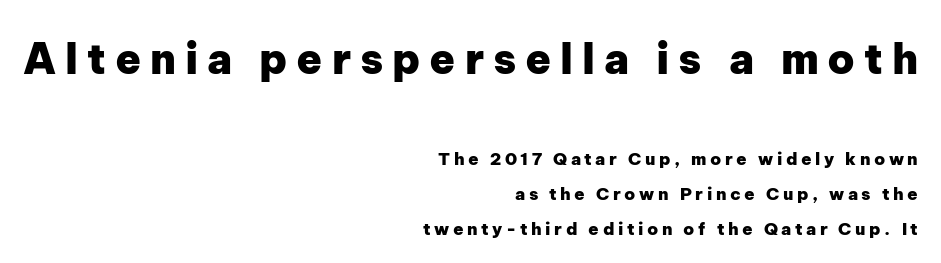
This is roman type, the default non-slanted kind. The area under the type is left untouched. Line ends are locked; line starts wander. A typesetter would call this proportional, since set widths differ per character. Visually, the top section dominates because its glyphs are scaled up.
